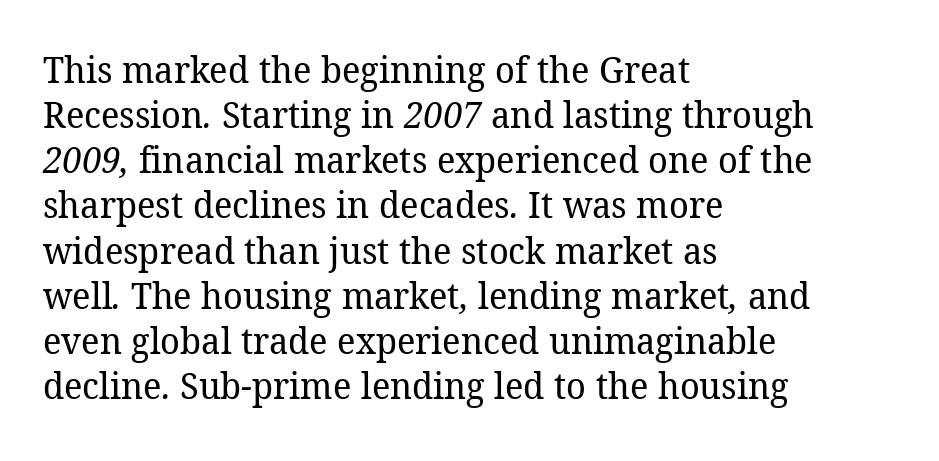
{"serif": "yes", "bold": "no", "weight": "regular", "width": "normal", "stroke_contrast": "low", "x_height": "medium", "monospaced": "no", "underline": "no", "align": "left", "line_spacing_ratio": 1.22, "letter_spacing": "normal", "letter_spacing_em": 0.0, "glyph_px": 37}
